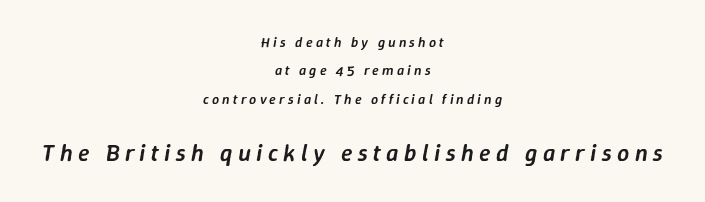
Q: Is the text bold? A: Semi-bold.
Q: Is the text italic (slanted)? A: Yes, it leans right by about 9 degrees.
Q: Is the text underlined? A: No.
Q: How is the paragraph aligned? A: Centered.
Q: Is the spacing between letters normal or unusually wide? A: Unusually wide.
Q: Is the spacing between lines tight, normal or loose? A: Loose.
Q: Which block of text is set in a larger size, the first (top) or the second (bottom)? A: The second (bottom) one.
